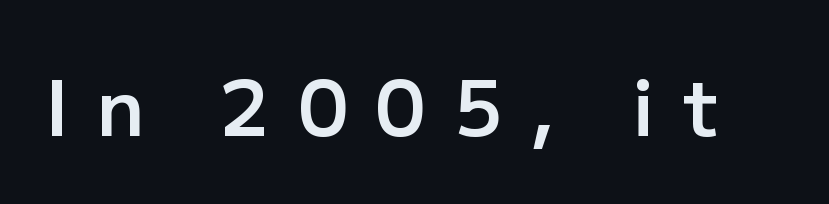
Think of a printed novel: that variable character pitch is what you see here. Each word looks stretched out because of the extra space between its letters. A clean baseline with only descenders dipping below it. Semibold letterforms, between regular and bold. A sans-serif font was chosen for this passage.
